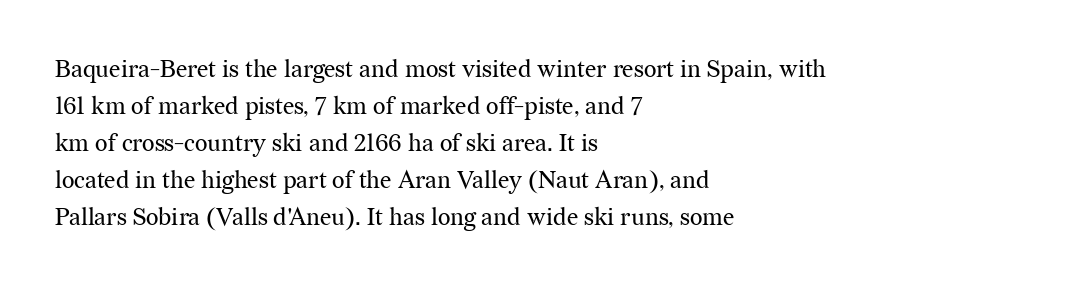
The image shows 24 px text type, upright; set left-aligned, normal line spacing (1.54x), normal letter spacing, not underlined.
